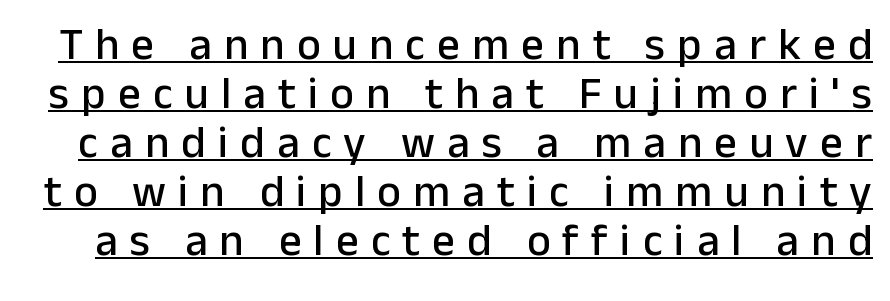
{"serif": "no", "italic": "no", "width": "normal", "stroke_contrast": "low", "x_height": "medium", "monospaced": "no", "underline": "yes", "line_spacing": "tight", "line_spacing_ratio": 1.09, "letter_spacing": "wide", "letter_spacing_em": 0.27, "glyph_px": 45}
